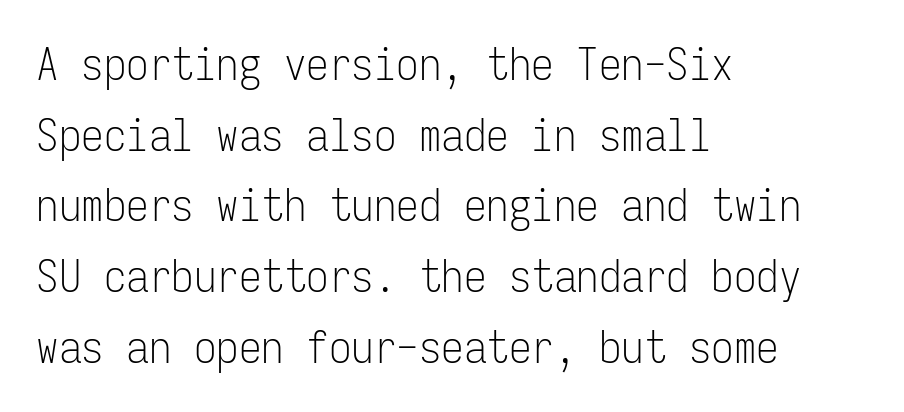
{"serif": "no", "italic": "no", "bold": "no", "weight": "light", "width": "condensed", "stroke_contrast": "low", "x_height": "medium", "monospaced": "yes", "underline": "no", "align": "left", "line_spacing": "normal", "line_spacing_ratio": 1.57, "letter_spacing": "normal", "letter_spacing_em": 0.0, "glyph_px": 45}
